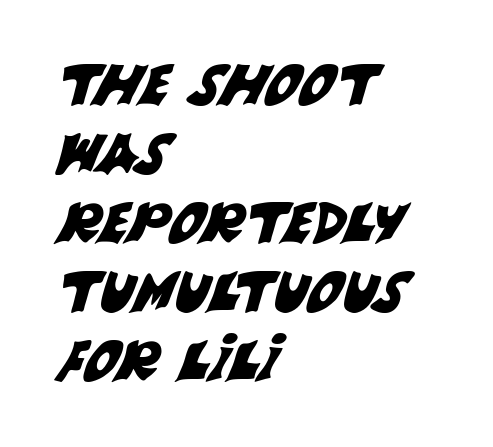
{"serif": "no", "width": "normal", "stroke_contrast": "medium", "x_height": "large", "monospaced": "no", "underline": "no", "align": "left", "line_spacing_ratio": 1.23, "letter_spacing": "normal", "letter_spacing_em": 0.0, "glyph_px": 56}
